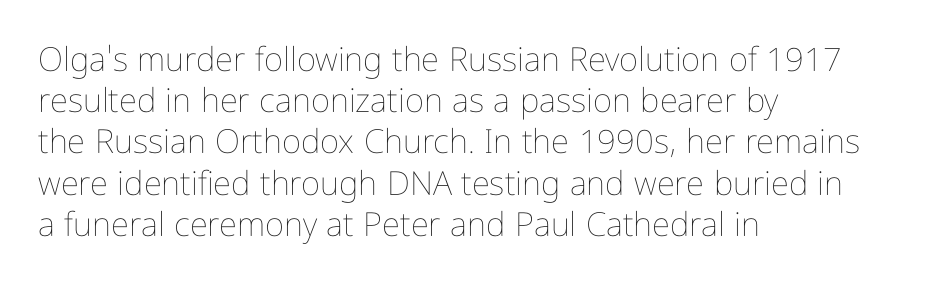
Q: Is the text bold? A: No.
Q: Is the text italic (slanted)? A: No, it is upright.
Q: Is the text underlined? A: No.
Q: How is the paragraph aligned? A: Left-aligned.
Q: Is the spacing between letters normal or unusually wide? A: Normal.
Q: Is the spacing between lines tight, normal or loose? A: Normal.
Q: Width (condensed, normal, or wide)? A: Condensed.
Q: Stroke contrast? A: Low.
Q: x-height? A: Medium.
Q: Monospaced? A: No.
